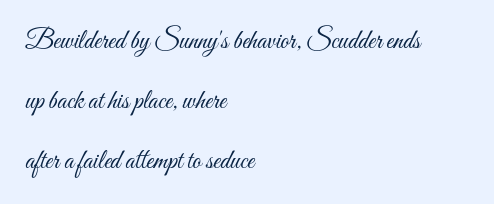
The image shows 27 px text type; set left-aligned, loose line spacing (2.22x), normal letter spacing, not underlined.
